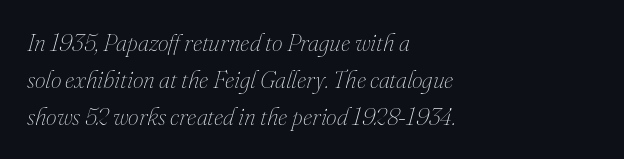
The image shows 24 px text type, italic (leaning right); set left-aligned, normal line spacing (1.54x), normal letter spacing, not underlined.
